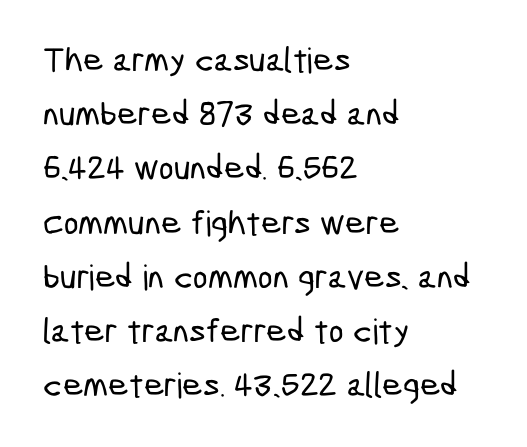
Q: Is the typeface a serif or a sans-serif typeface? A: Sans-serif.
Q: Is the text underlined? A: No.
Q: How is the paragraph aligned? A: Left-aligned.
Q: Is the spacing between letters normal or unusually wide? A: Normal.
Q: Is the spacing between lines tight, normal or loose? A: Normal.
Q: Width (condensed, normal, or wide)? A: Condensed.
Q: Stroke contrast? A: Low.
Q: x-height? A: Medium.
Q: Monospaced? A: No.
